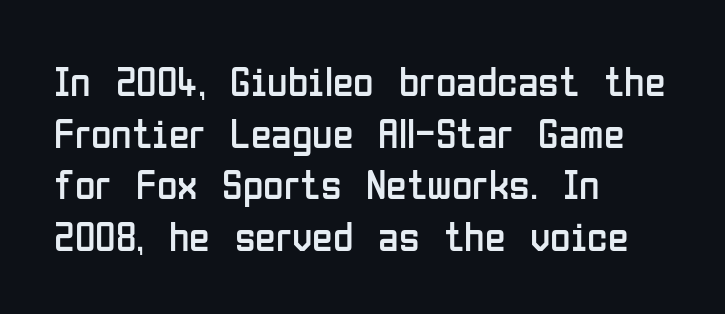
The image shows 42 px regular-weight, condensed sans-serif type, upright; set left-aligned, line spacing 1.23x, normal letter spacing, not underlined; low stroke contrast and a medium x-height.
